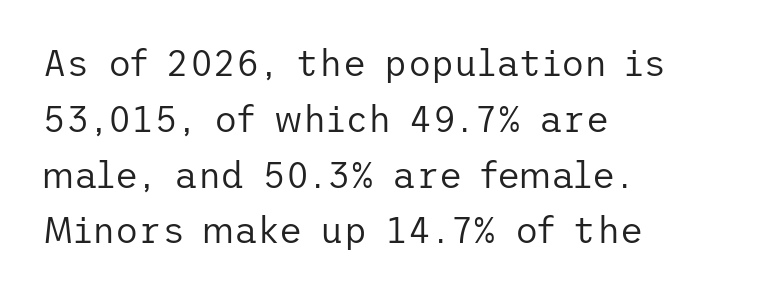
Each line starts at the same left margin while the right side varies. Baseline-to-baseline distance is the conventional proportion of letter height. These glyphs show unthickened strokes, regular width or finer. Bare-footed words on every line.
